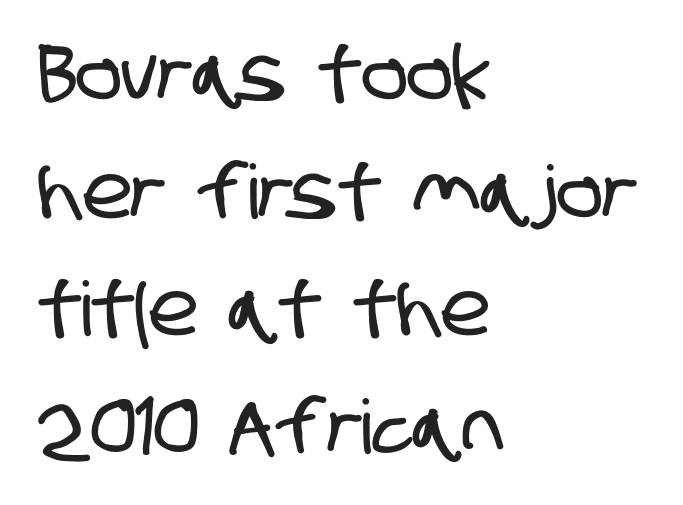
Q: Is the typeface a serif or a sans-serif typeface? A: Sans-serif.
Q: Is the text underlined? A: No.
Q: How is the paragraph aligned? A: Left-aligned.
Q: Is the spacing between letters normal or unusually wide? A: Normal.
Q: Is the spacing between lines tight, normal or loose? A: Normal.
Q: Width (condensed, normal, or wide)? A: Condensed.
Q: Stroke contrast? A: Low.
Q: x-height? A: Large.
Q: Monospaced? A: No.
